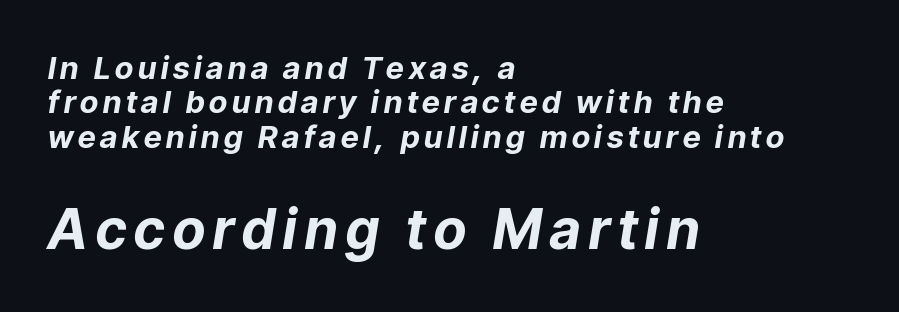
Q: Is the text bold? A: Yes.
Q: Is the text italic (slanted)? A: Yes, it leans right by about 9 degrees.
Q: Is the text underlined? A: No.
Q: How is the paragraph aligned? A: Left-aligned.
Q: Is the spacing between lines tight, normal or loose? A: Tight.
Q: Which block of text is set in a larger size, the first (top) or the second (bottom)? A: The second (bottom) one.
Q: Width (condensed, normal, or wide)? A: Normal.
Q: Stroke contrast? A: Low.
Q: x-height? A: Medium.
Q: Monospaced? A: No.
